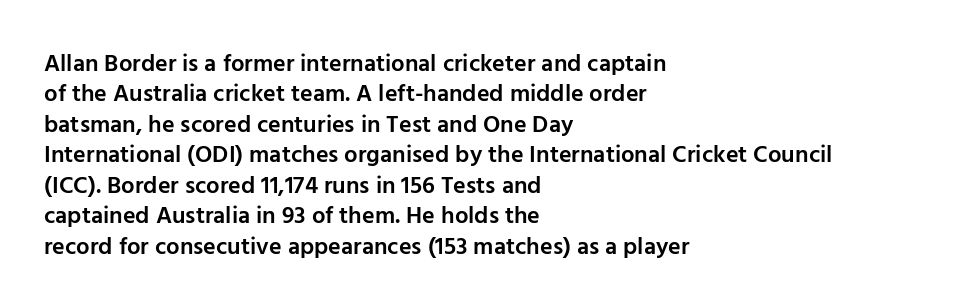
Q: Is the text bold? A: Semi-bold.
Q: Is the text italic (slanted)? A: No, it is upright.
Q: Is the text underlined? A: No.
Q: How is the paragraph aligned? A: Left-aligned.
Q: Is the spacing between letters normal or unusually wide? A: Normal.
Q: Is the spacing between lines tight, normal or loose? A: Normal.
